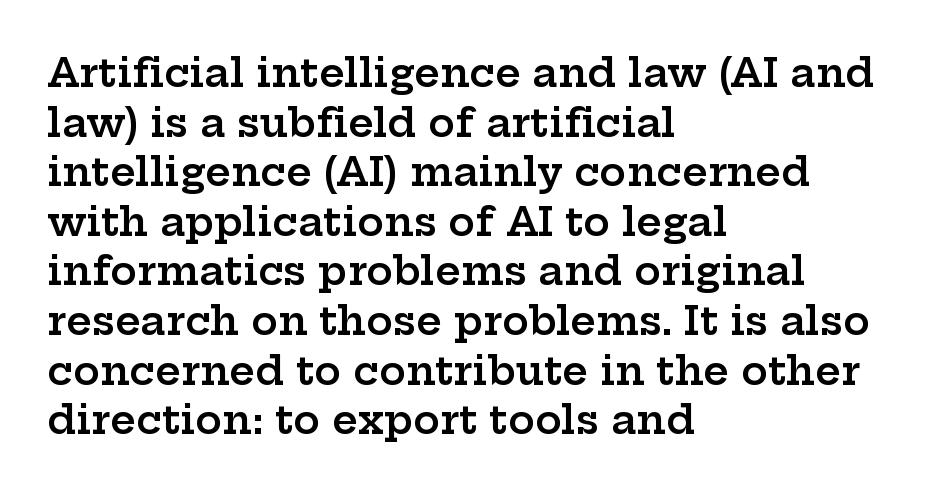
{"serif": "yes", "italic": "no", "bold": "semi", "weight": "semibold", "width": "wide", "stroke_contrast": "low", "x_height": "medium", "monospaced": "no", "underline": "no", "align": "left", "line_spacing_ratio": 1.24, "letter_spacing": "normal", "letter_spacing_em": 0.0, "glyph_px": 40}
